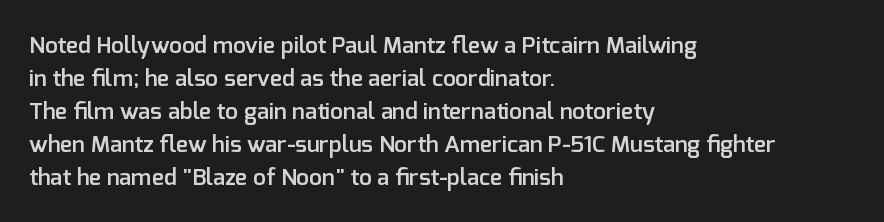
The image shows 23 px text type, upright; set left-aligned, normal line spacing (1.43x), normal letter spacing, not underlined.
